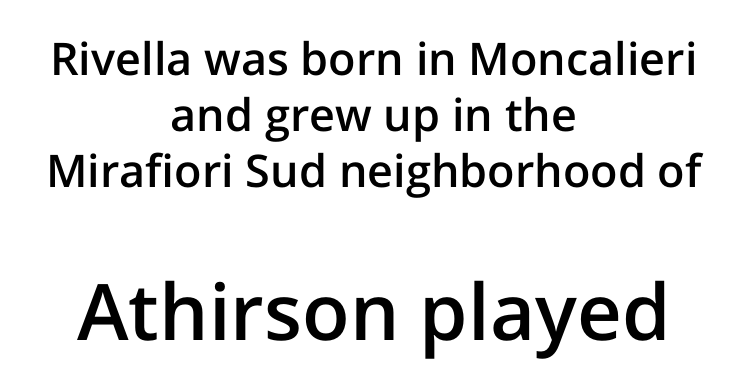
Rendered with straight, roman letterforms. The face used here is proportionally spaced, like ordinary book or web type. Casual observation: everything's sitting right in the middle. No extra tracking has been applied to these lines. Is this a sans? Yes — the strokes have no serifs.
